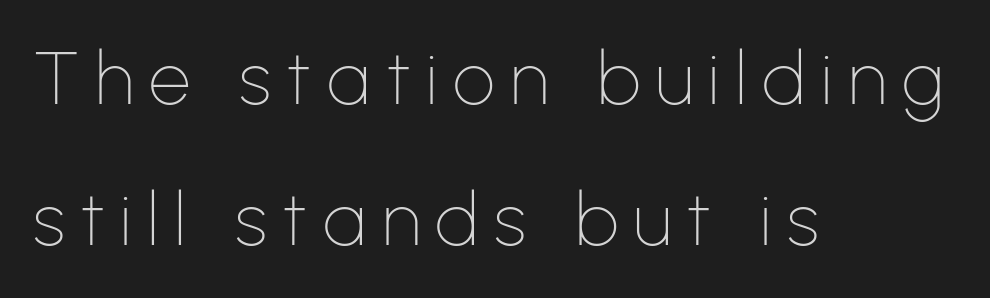
{"serif": "no", "italic": "no", "bold": "no", "weight": "thin", "width": "normal", "stroke_contrast": "low", "x_height": "medium", "monospaced": "no", "underline": "no", "align": "left", "line_spacing": "loose", "line_spacing_ratio": 1.91, "letter_spacing": "wide", "letter_spacing_em": 0.21, "glyph_px": 74}
